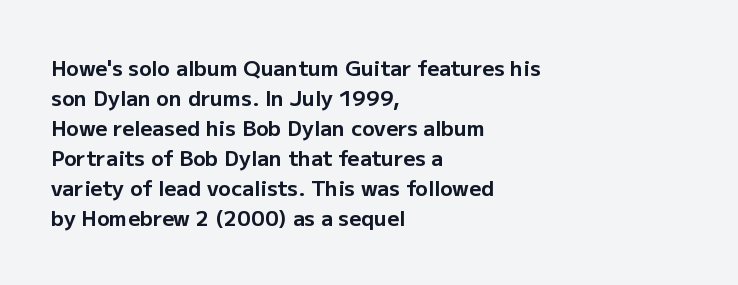
The image shows 21 px bold type, upright; set left-aligned, normal line spacing (1.43x), normal letter spacing, not underlined.
